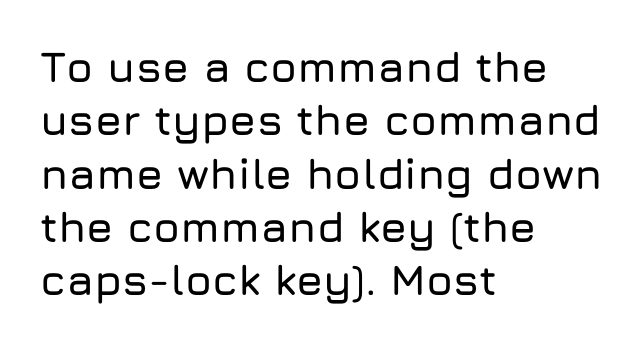
The specimen omits any rule beneath the text block's lines. Compared with a centered layout, this one pins lines to the left instead. No extra tracking has been applied to these lines. In terms of posture, this sample is upright. Is this a fixed-width face? No — the glyphs have proportional, varying widths. The characters display no serif detailing; their extremities are plain.
